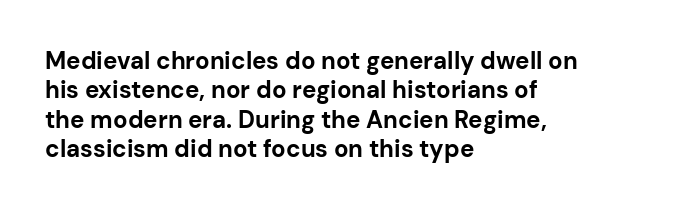
Q: Is the text bold? A: Yes.
Q: Is the text italic (slanted)? A: No, it is upright.
Q: Is the text underlined? A: No.
Q: How is the paragraph aligned? A: Left-aligned.
Q: Is the spacing between letters normal or unusually wide? A: Normal.
